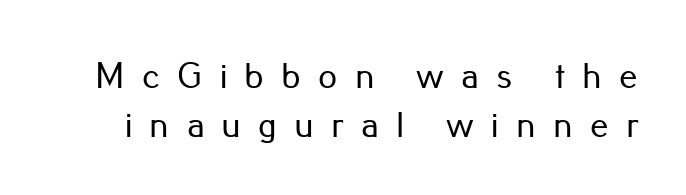
{"serif": "no", "italic": "no", "width": "normal", "stroke_contrast": "low", "x_height": "small", "monospaced": "no", "underline": "no", "line_spacing": "normal", "line_spacing_ratio": 1.32, "letter_spacing": "wide", "letter_spacing_em": 0.47, "glyph_px": 37}
